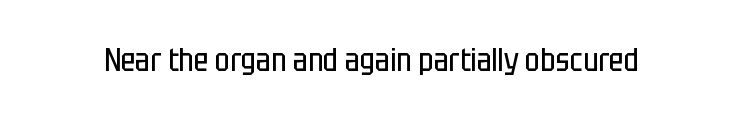
Q: Is the text bold? A: No.
Q: Is the text italic (slanted)? A: No, it is upright.
Q: Is the typeface a serif or a sans-serif typeface? A: Sans-serif.
Q: Is the text underlined? A: No.
Q: Is the spacing between letters normal or unusually wide? A: Normal.
Q: Width (condensed, normal, or wide)? A: Condensed.
Q: Stroke contrast? A: Low.
Q: x-height? A: Large.
Q: Monospaced? A: No.
